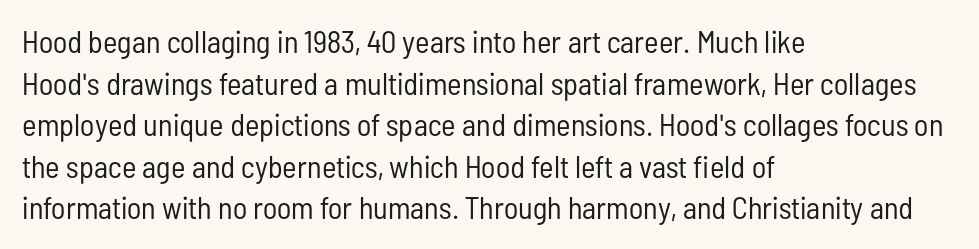
The image shows 31 px regular-weight, condensed sans-serif type, upright; set left-aligned, normal line spacing (1.34x), normal letter spacing, not underlined; low stroke contrast and a medium x-height.
